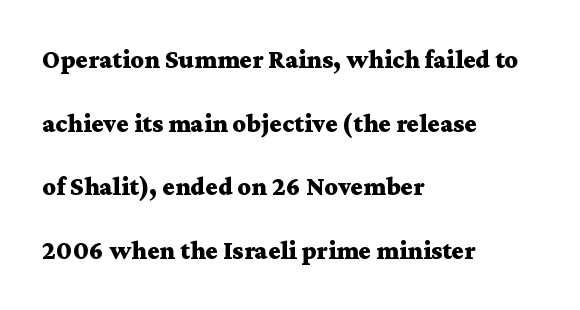
In terms of posture, this sample is upright. The setting favours the left margin, as ordinary paragraphs usually do. The strip under each line holds only bare page. You could fit nearly another row in the gap between these rows.
